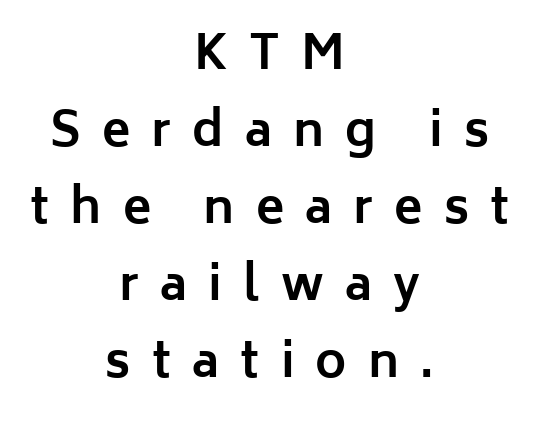
Q: Is the text bold? A: Yes.
Q: Is the text italic (slanted)? A: No, it is upright.
Q: Is the typeface a serif or a sans-serif typeface? A: Sans-serif.
Q: Is the text underlined? A: No.
Q: How is the paragraph aligned? A: Centered.
Q: Is the spacing between letters normal or unusually wide? A: Unusually wide.
Q: Is the spacing between lines tight, normal or loose? A: Normal.
Q: Width (condensed, normal, or wide)? A: Normal.
Q: Stroke contrast? A: Low.
Q: x-height? A: Medium.
Q: Monospaced? A: No.
